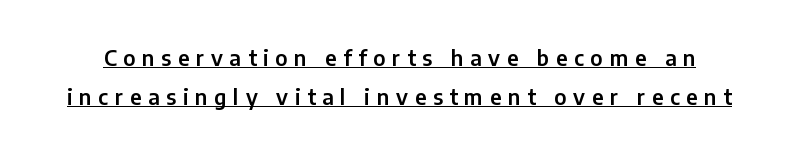
The image shows 21 px text type, upright; set line spacing 1.87x, unusually wide letter spacing (+0.32 em), underlined.
